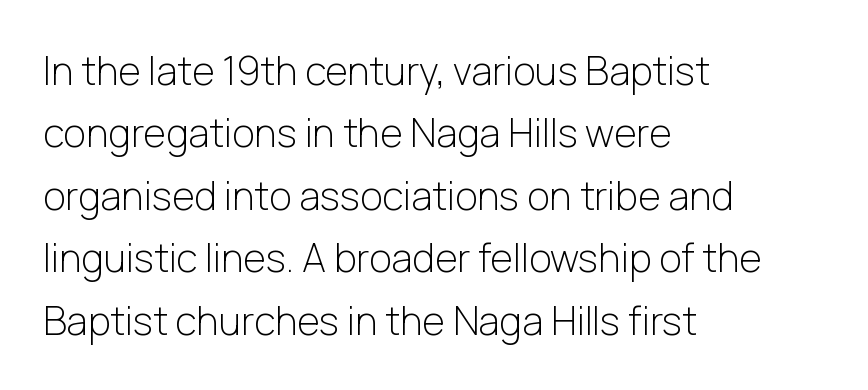
Is the letter spacing exaggerated? No — it looks like the ordinary default. You could not count columns in this text — the font is proportionally spaced. The setting favours the left margin, as ordinary paragraphs usually do. No feet cap the strokes, marking this as sans-serif type. Notice how the stems are strictly vertical — no italics here. This rendering features lettering with no underline.
